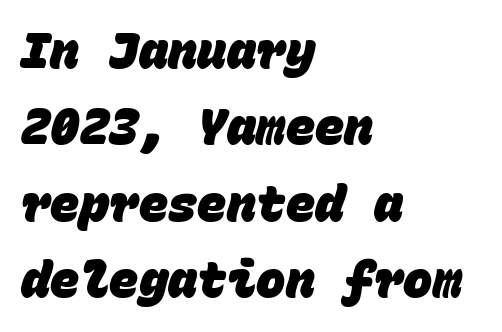
The image shows 49 px heavy sans-serif type, monospaced; set left-aligned, normal line spacing (1.56x), normal letter spacing, not underlined; low stroke contrast and a large x-height.
